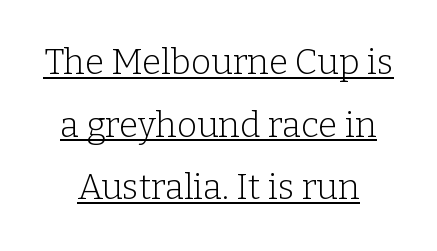
Think standard paragraph weight, or any step lighter than that. To sum up the face: it has serifs. You could not count columns in this text — the font is proportionally spaced. Ordinary non-slanted type is in use. The letterforms sit shoulder to shoulder at normal distance. The passage shown is underscored from start to finish.
